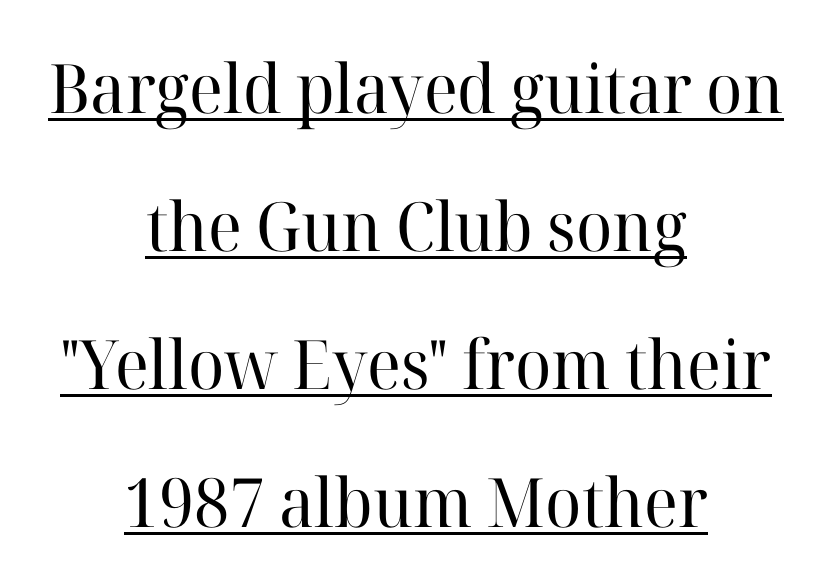
{"serif": "yes", "italic": "no", "bold": "no", "weight": "regular", "width": "normal", "stroke_contrast": "high", "x_height": "medium", "monospaced": "no", "underline": "yes", "align": "center", "line_spacing": "loose", "line_spacing_ratio": 2.03, "letter_spacing": "normal", "letter_spacing_em": 0.0, "glyph_px": 68}
